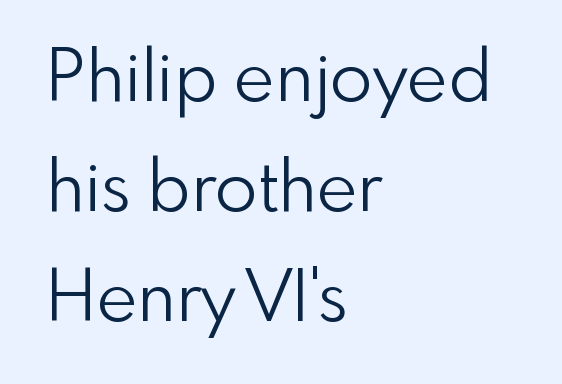
The compositor pushed each line to the left boundary. A light-to-regular cut is what we see here. The specimen omits any rule beneath the text block's lines. Is the letter spacing exaggerated? No — it looks like the ordinary default.
